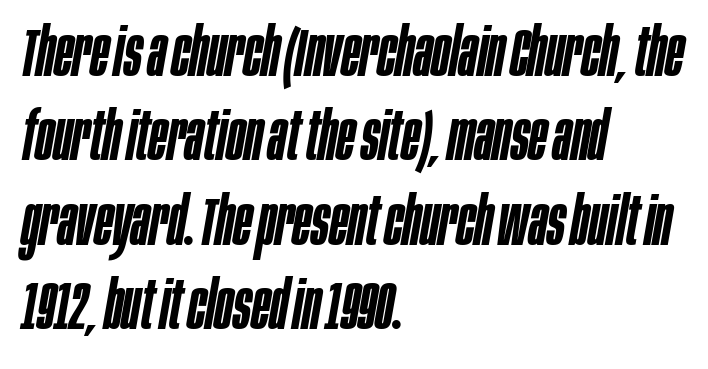
{"italic": "yes", "lean": "right", "slant_degrees": 10, "bold": "semi", "weight": "semibold", "width": "condensed", "stroke_contrast": "low", "x_height": "large", "monospaced": "no", "underline": "no", "align": "left", "line_spacing": "normal", "line_spacing_ratio": 1.26, "letter_spacing": "normal", "letter_spacing_em": 0.0, "glyph_px": 67}
